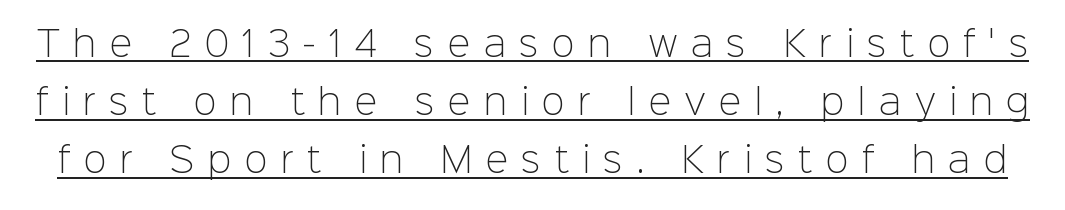
Characters follow at a spacing far wider than the type designer built in. This sample carries an underscore along the baseline area. The font sits on the lighter half of the weight spectrum, regular included. Notice how the stems are strictly vertical — no italics here. Do the characters align in a grid? No, the font is proportional.
